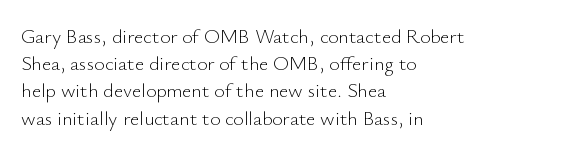
{"italic": "no", "bold": "no", "underline": "no", "align": "left", "line_spacing": "normal", "line_spacing_ratio": 1.36, "letter_spacing": "normal", "letter_spacing_em": 0.0, "glyph_px": 20}
